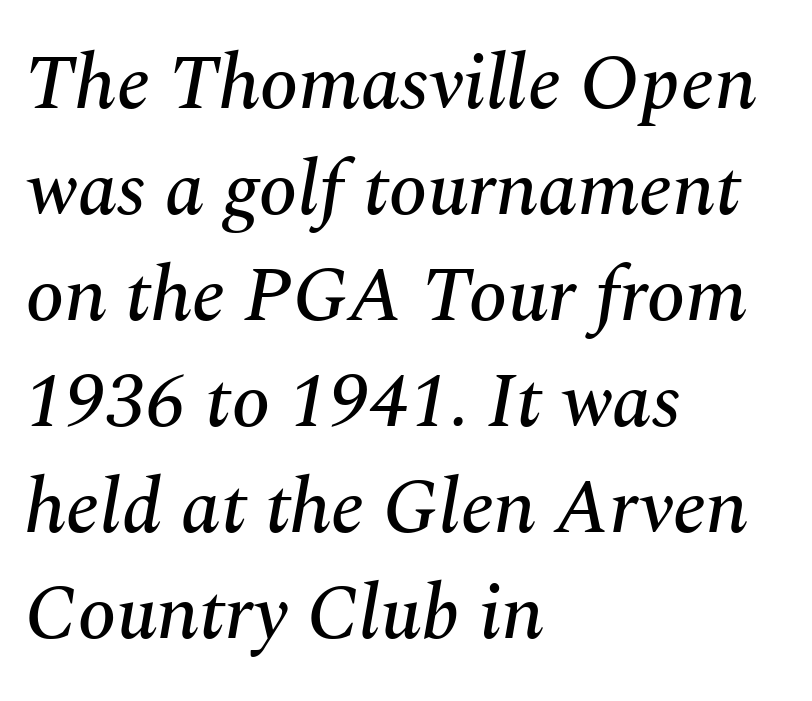
Q: Is the text italic (slanted)? A: Yes, it leans right by about 10 degrees.
Q: Is the typeface a serif or a sans-serif typeface? A: Serif.
Q: Is the text underlined? A: No.
Q: How is the paragraph aligned? A: Left-aligned.
Q: Is the spacing between letters normal or unusually wide? A: Normal.
Q: Is the spacing between lines tight, normal or loose? A: Normal.
Q: Width (condensed, normal, or wide)? A: Normal.
Q: Stroke contrast? A: Medium.
Q: x-height? A: Medium.
Q: Monospaced? A: No.
